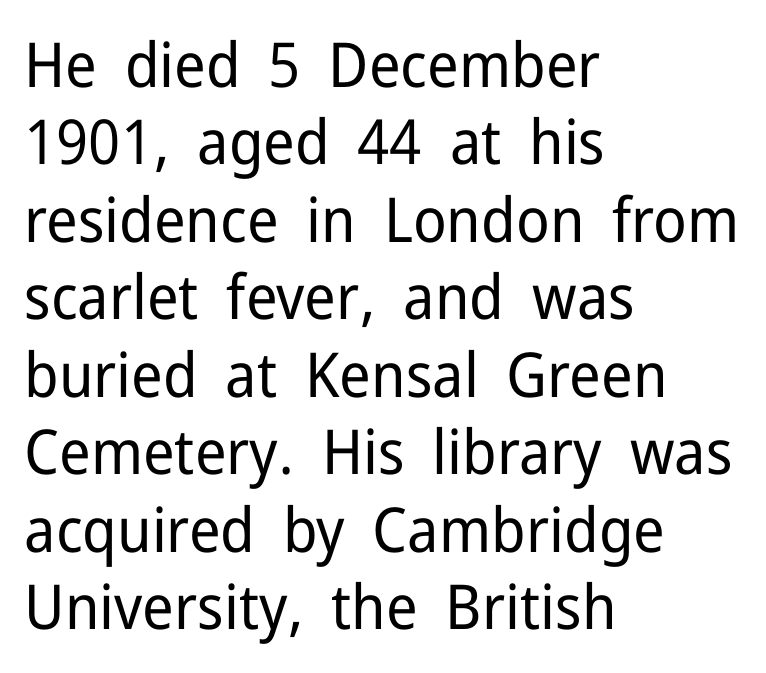
Q: Is the text bold? A: No.
Q: Is the text italic (slanted)? A: No, it is upright.
Q: Is the typeface a serif or a sans-serif typeface? A: Sans-serif.
Q: Is the text underlined? A: No.
Q: How is the paragraph aligned? A: Left-aligned.
Q: Is the spacing between letters normal or unusually wide? A: Normal.
Q: Is the spacing between lines tight, normal or loose? A: Normal.
Q: Width (condensed, normal, or wide)? A: Normal.
Q: Stroke contrast? A: Low.
Q: x-height? A: Medium.
Q: Monospaced? A: No.
